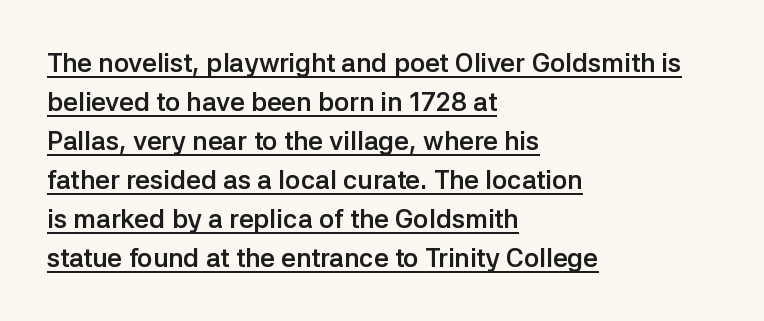
The rendering keeps characters at their native spacing. Italic? Not at all — the glyphs are vertical. Emphasis is given by a line drawn under the lettering. Rows of type keep a routine distance in the vertical direction. Casual observation: everything's shoved over to the left.
